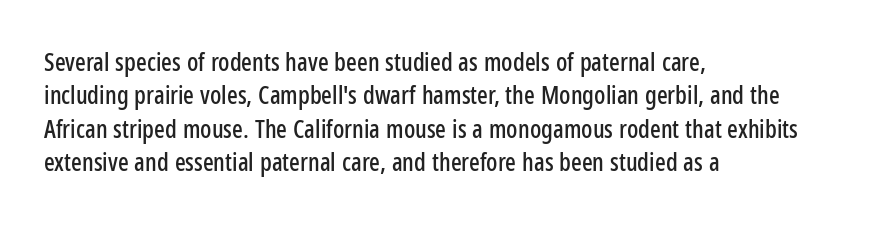
Students, observe: this is what conventionally led text looks like. Observe the ordinary spacing: letters are neighbours, not strangers. Designer's note — italics off, roman on. The specimen omits any rule beneath the text block's lines.
